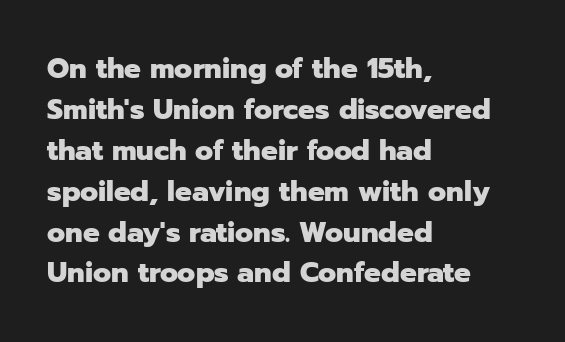
Q: Is the text bold? A: Yes.
Q: Is the text italic (slanted)? A: No, it is upright.
Q: Is the typeface a serif or a sans-serif typeface? A: Sans-serif.
Q: Is the text underlined? A: No.
Q: How is the paragraph aligned? A: Left-aligned.
Q: Is the spacing between letters normal or unusually wide? A: Normal.
Q: Is the spacing between lines tight, normal or loose? A: Normal.
Q: Width (condensed, normal, or wide)? A: Normal.
Q: Stroke contrast? A: Low.
Q: x-height? A: Medium.
Q: Monospaced? A: No.
